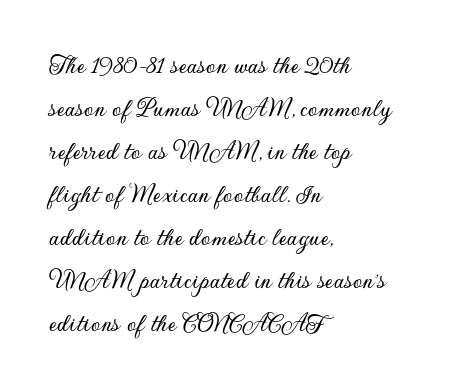
Notice how descenders clear the ascenders below comfortably — that's standard leading. These lines keep a tight, regular rhythm from letter to letter. Only glyphs here, with clear space below each row. Line beginnings align vertically; line endings do not.
